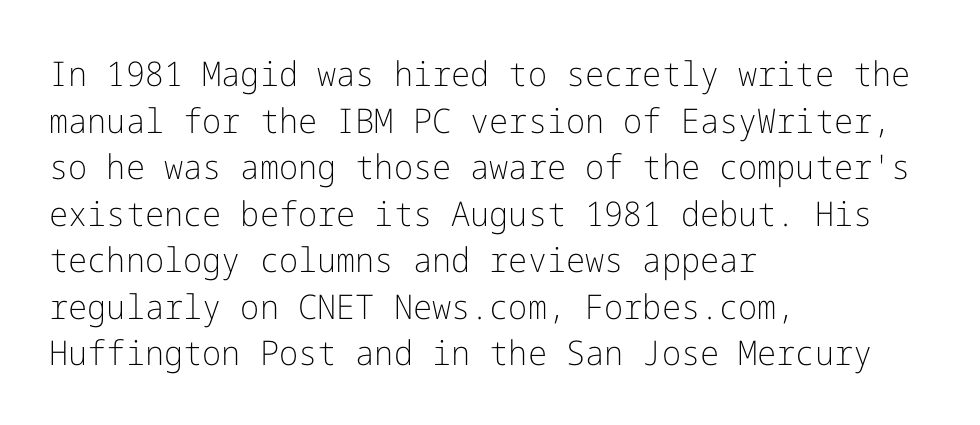
{"serif": "no", "italic": "no", "bold": "no", "weight": "light", "width": "normal", "stroke_contrast": "low", "x_height": "medium", "underline": "no", "align": "left", "line_spacing": "normal", "line_spacing_ratio": 1.37, "letter_spacing": "normal", "letter_spacing_em": 0.0, "glyph_px": 34}
